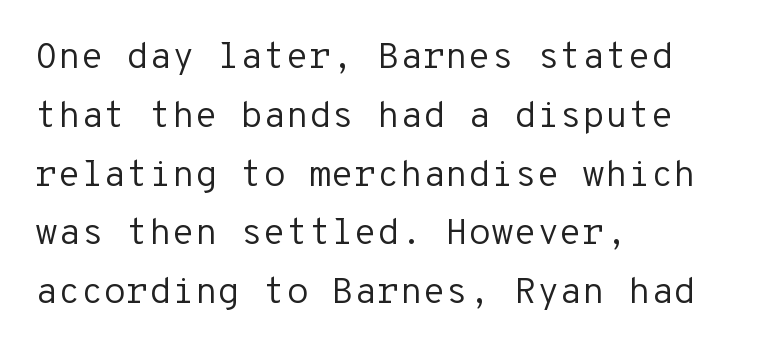
Q: Is the text bold? A: No.
Q: Is the text italic (slanted)? A: No, it is upright.
Q: Is the typeface a serif or a sans-serif typeface? A: Sans-serif.
Q: Is the text underlined? A: No.
Q: How is the paragraph aligned? A: Left-aligned.
Q: Is the spacing between letters normal or unusually wide? A: Normal.
Q: Is the spacing between lines tight, normal or loose? A: Normal.
Q: Width (condensed, normal, or wide)? A: Normal.
Q: Stroke contrast? A: Low.
Q: x-height? A: Medium.
Q: Monospaced? A: Yes.
